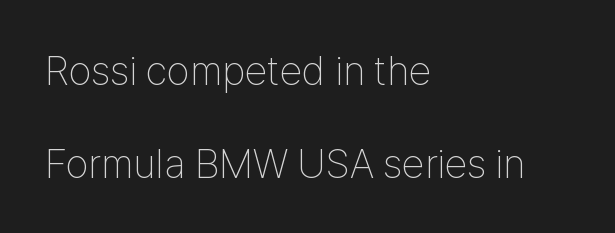
Notice the wide empty band between every row — that's loose leading. The strip under each line holds only bare page. Each word holds together tightly as a unit, with standard inter-letter gaps. Unlike a traditional serif, this face leaves its strokes unadorned. Varying glyph widths throughout — classic text-font behaviour. Quick note: not italic, upright.
